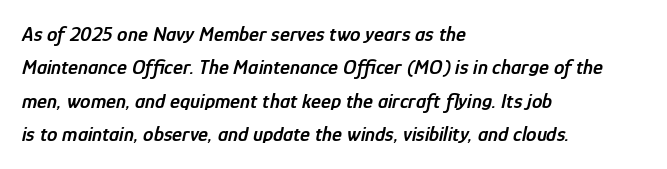
The image shows 21 px text type, italic (leaning right); set left-aligned, normal line spacing (1.59x), normal letter spacing, not underlined.
